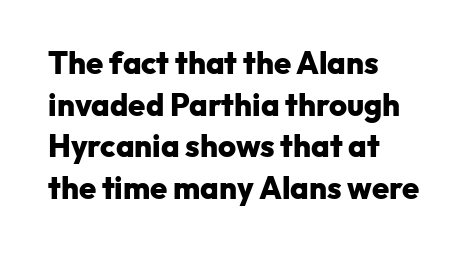
The face used here is a sans, in the tradition of grotesques and geometrics. Note the varied advance widths — an 'i' is clearly narrower than an 'm'. The tracking reads as untouched default to a designer's eye. Leading: standard. Typeset ragged right — the left edge is the straight one.
